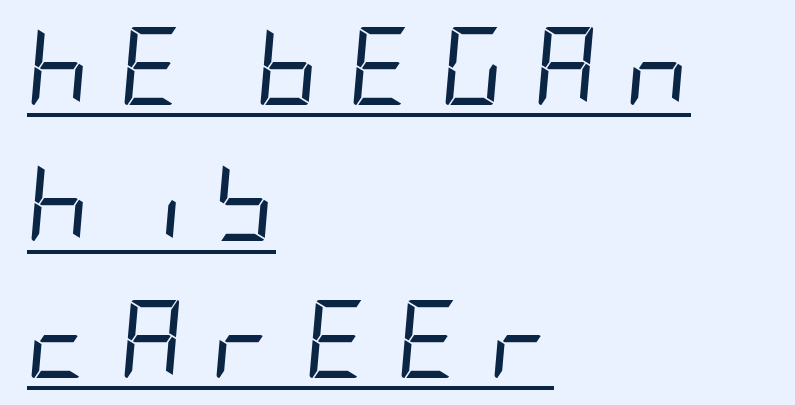
Q: Is the text bold? A: No.
Q: Is the text italic (slanted)? A: Yes, it leans right by about 5 degrees.
Q: Is the text underlined? A: Yes.
Q: How is the paragraph aligned? A: Left-aligned.
Q: Is the spacing between letters normal or unusually wide? A: Unusually wide.
Q: Width (condensed, normal, or wide)? A: Condensed.
Q: Stroke contrast? A: Low.
Q: x-height? A: Large.
